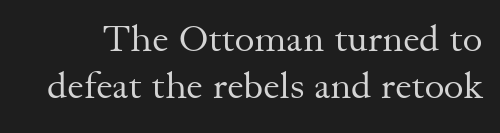
Q: Is the text bold? A: No.
Q: Is the text italic (slanted)? A: No, it is upright.
Q: Is the typeface a serif or a sans-serif typeface? A: Serif.
Q: Is the text underlined? A: No.
Q: Is the spacing between letters normal or unusually wide? A: Normal.
Q: Is the spacing between lines tight, normal or loose? A: Normal.
Q: Width (condensed, normal, or wide)? A: Normal.
Q: Stroke contrast? A: Medium.
Q: x-height? A: Small.
Q: Monospaced? A: No.
